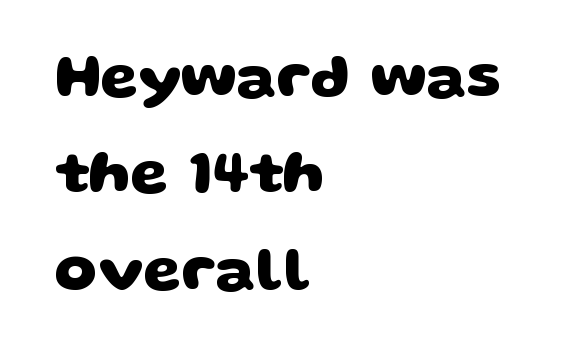
{"serif": "no", "bold": "yes", "weight": "heavy", "width": "wide", "stroke_contrast": "low", "x_height": "large", "monospaced": "no", "underline": "no", "align": "left", "line_spacing": "normal", "line_spacing_ratio": 1.58, "letter_spacing": "normal", "letter_spacing_em": 0.0, "glyph_px": 61}
